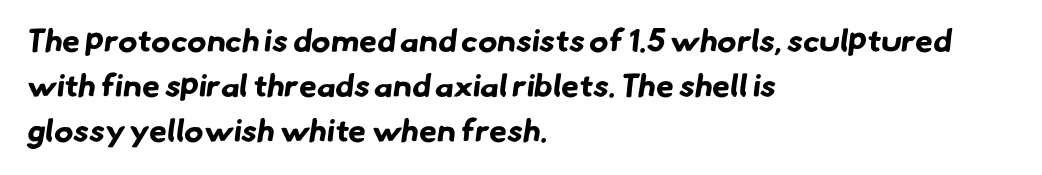
The image shows 32 px bold sans-serif type; set left-aligned, normal line spacing (1.4x), normal letter spacing, not underlined; low stroke contrast and a small x-height.
